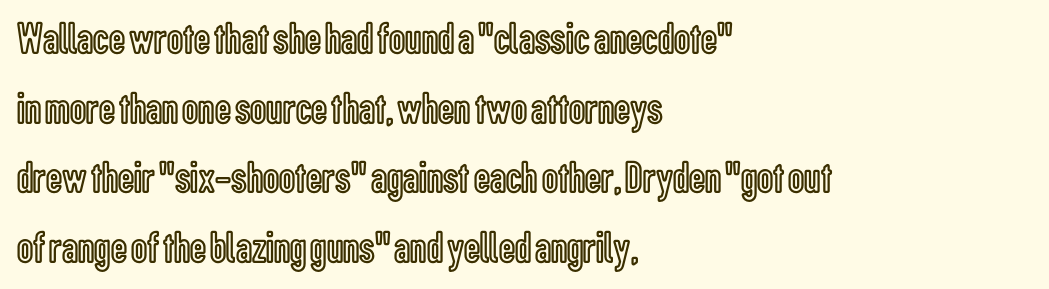
The letters advance in unequal steps, a hallmark of proportional type. These lines stack with their left ends in a neat column. Honestly, the row spacing looks completely unremarkable. Underline: absent.
